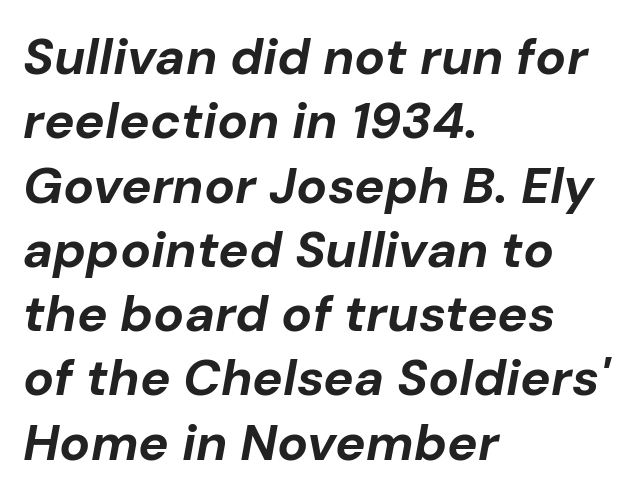
{"italic": "yes", "lean": "right", "slant_degrees": 10, "bold": "yes", "weight": "bold", "width": "normal", "stroke_contrast": "low", "x_height": "medium", "monospaced": "no", "underline": "no", "align": "left", "line_spacing": "normal", "line_spacing_ratio": 1.26, "letter_spacing": "normal", "letter_spacing_em": 0.0, "glyph_px": 51}
